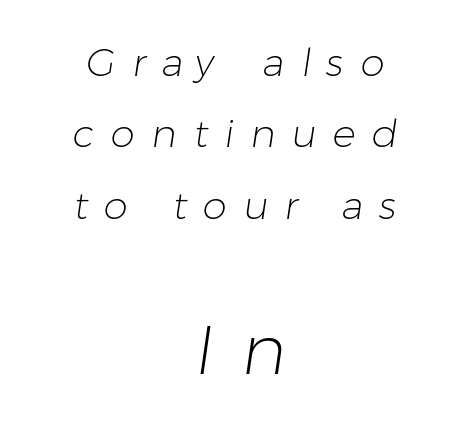
Honestly, the letter spacing is so wide it's the main thing you notice. The type family on display is of the sans-serif kind. Does the bottom block carry the larger type? Yes, it does. Short and long lines alike share a common midpoint.
